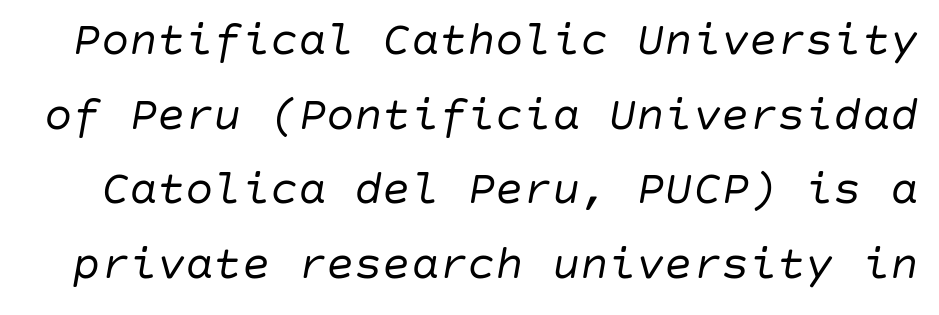
{"italic": "yes", "lean": "right", "slant_degrees": 10, "bold": "no", "weight": "regular", "width": "normal", "stroke_contrast": "low", "x_height": "large", "underline": "no", "line_spacing": "normal", "line_spacing_ratio": 1.59, "letter_spacing": "normal", "letter_spacing_em": 0.0, "glyph_px": 47}
